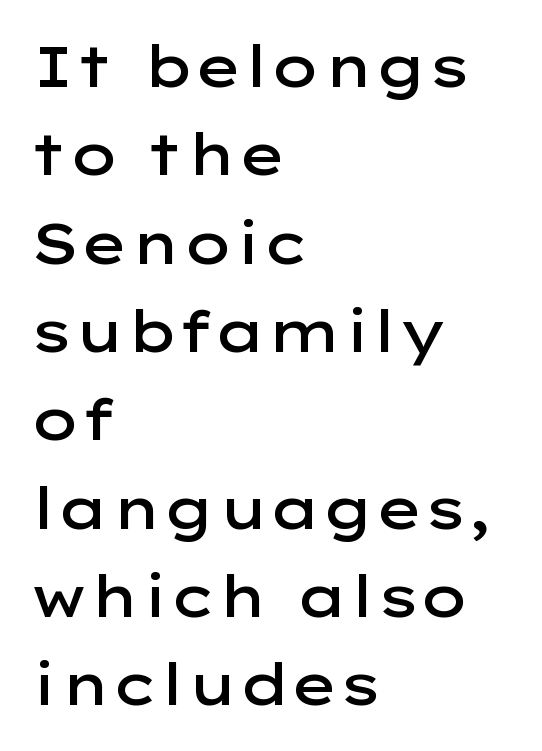
The image shows 57 px semibold, wide sans-serif type, upright; set left-aligned, normal line spacing (1.55x), normal letter spacing, not underlined; low stroke contrast and a medium x-height.
